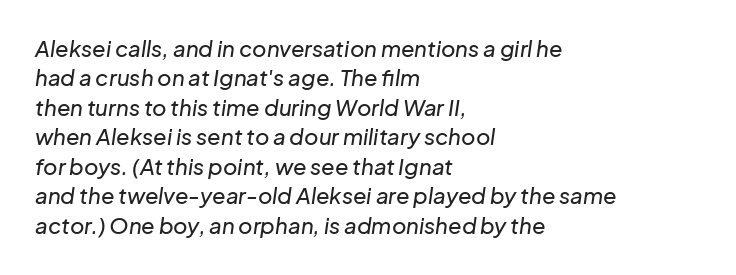
The block of text has a typical density, with ordinary space between rows. Where is the straight margin? On the left. A bare baseline throughout the passage. Default kerning and tracking; the words read as compact shapes. The font's italic variant was chosen for this text.
